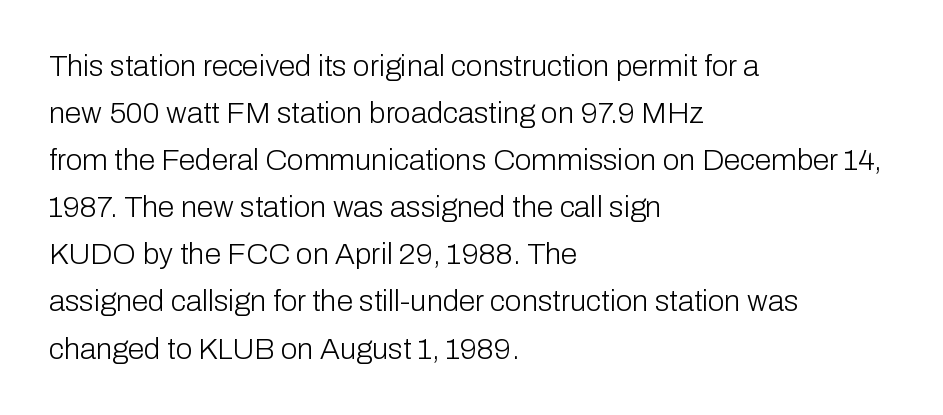
A roman cut, with each character standing at attention. Here the designer chose a conventional face with non-uniform glyph widths. Plain, unruled lines of type. The block of text has a typical density, with ordinary space between rows. The face used here is a sans, in the tradition of grotesques and geometrics. Line starts are locked; line ends wander.
